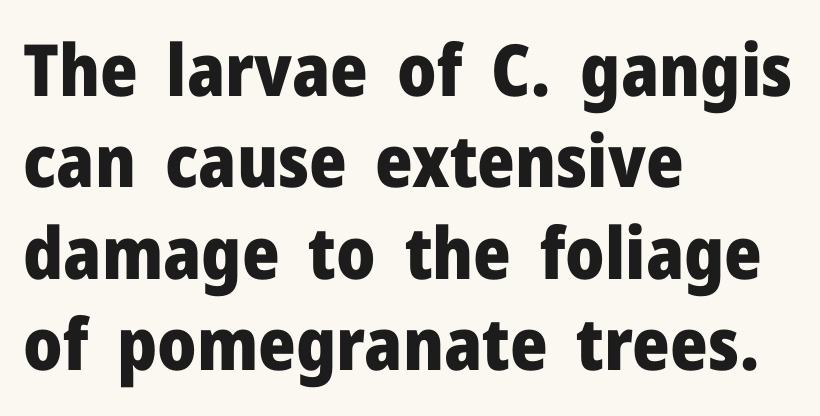
{"serif": "no", "italic": "no", "bold": "yes", "weight": "heavy", "width": "normal", "stroke_contrast": "low", "x_height": "medium", "monospaced": "no", "underline": "no", "align": "left", "line_spacing": "normal", "line_spacing_ratio": 1.27, "letter_spacing": "normal", "letter_spacing_em": 0.0, "glyph_px": 72}
